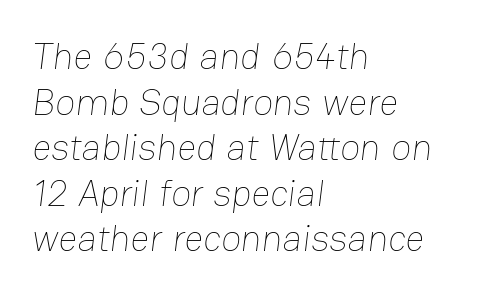
Q: Is the text bold? A: No.
Q: Is the text underlined? A: No.
Q: How is the paragraph aligned? A: Left-aligned.
Q: Is the spacing between letters normal or unusually wide? A: Normal.
Q: Width (condensed, normal, or wide)? A: Normal.
Q: Stroke contrast? A: Low.
Q: x-height? A: Medium.
Q: Monospaced? A: No.
